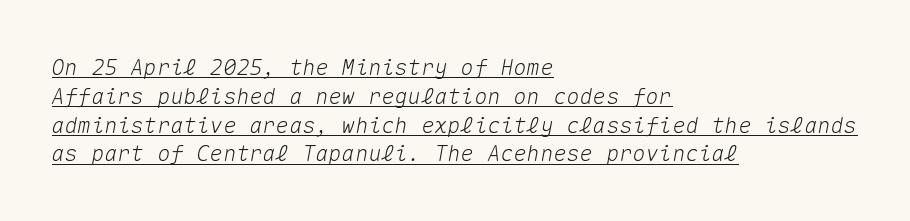
The image shows 22 px text type, italic (leaning right); set left-aligned, normal line spacing (1.31x), normal letter spacing, underlined.
